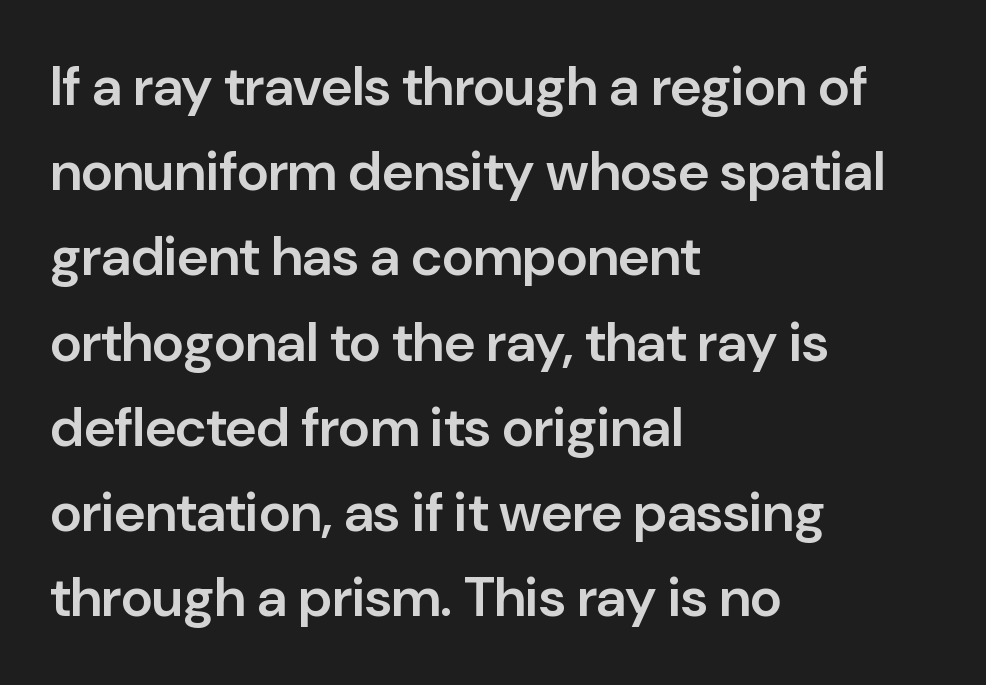
The typesetter chose a ragged-right arrangement here. The space beneath each line is pristine and unruled. Here the designer chose a conventional face with non-uniform glyph widths. The letters carry no serifs — their stems end cleanly without finishing strokes.
